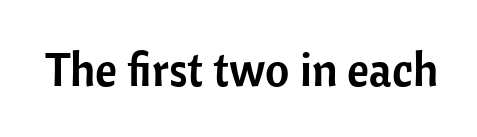
{"serif": "no", "italic": "no", "width": "normal", "stroke_contrast": "low", "x_height": "medium", "monospaced": "no", "underline": "no", "letter_spacing": "normal", "letter_spacing_em": 0.0, "glyph_px": 47}
